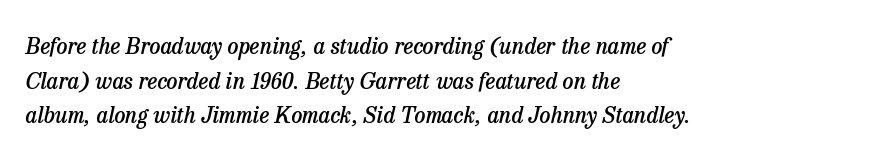
Q: Is the text bold? A: Semi-bold.
Q: Is the text italic (slanted)? A: Yes, it leans right by about 13 degrees.
Q: Is the text underlined? A: No.
Q: How is the paragraph aligned? A: Left-aligned.
Q: Is the spacing between letters normal or unusually wide? A: Normal.
Q: Is the spacing between lines tight, normal or loose? A: Normal.
